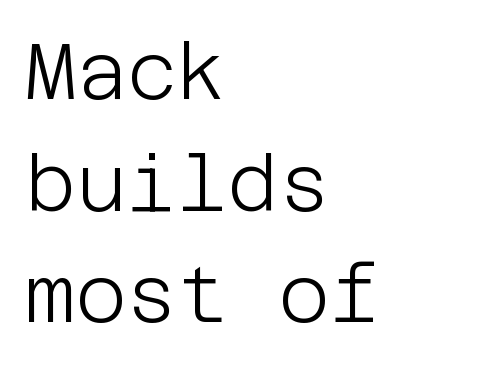
The image shows 78 px light sans-serif type, upright; set left-aligned, normal line spacing (1.43x), normal letter spacing, not underlined; low stroke contrast and a large x-height.
